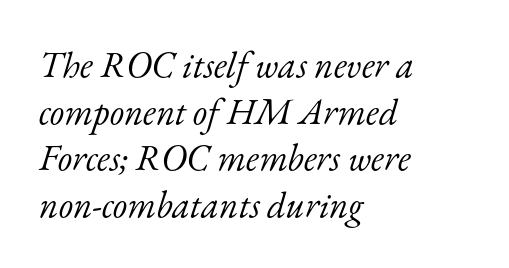
Q: Is the text bold? A: No.
Q: Is the text italic (slanted)? A: Yes, it leans right by about 17 degrees.
Q: Is the typeface a serif or a sans-serif typeface? A: Serif.
Q: Is the text underlined? A: No.
Q: How is the paragraph aligned? A: Left-aligned.
Q: Is the spacing between letters normal or unusually wide? A: Normal.
Q: Is the spacing between lines tight, normal or loose? A: Normal.
Q: Width (condensed, normal, or wide)? A: Normal.
Q: Stroke contrast? A: Low.
Q: x-height? A: Small.
Q: Monospaced? A: No.
